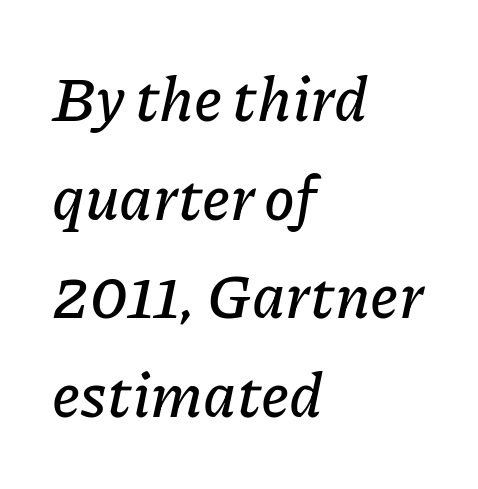
The words here are not underlined. Looks like regular typesetting: each glyph gets only the width it needs. No extra tracking has been applied to these lines. The rendering applies a slant to the glyphs. Successive baselines arrive at the customary interval.
